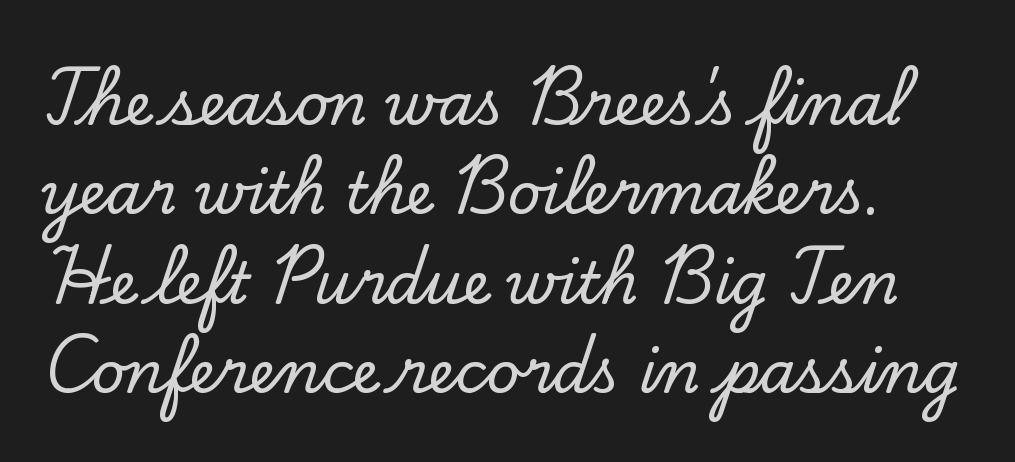
The image shows 58 px serif type; set normal line spacing (1.54x), normal letter spacing, not underlined; low stroke contrast and a small x-height.
